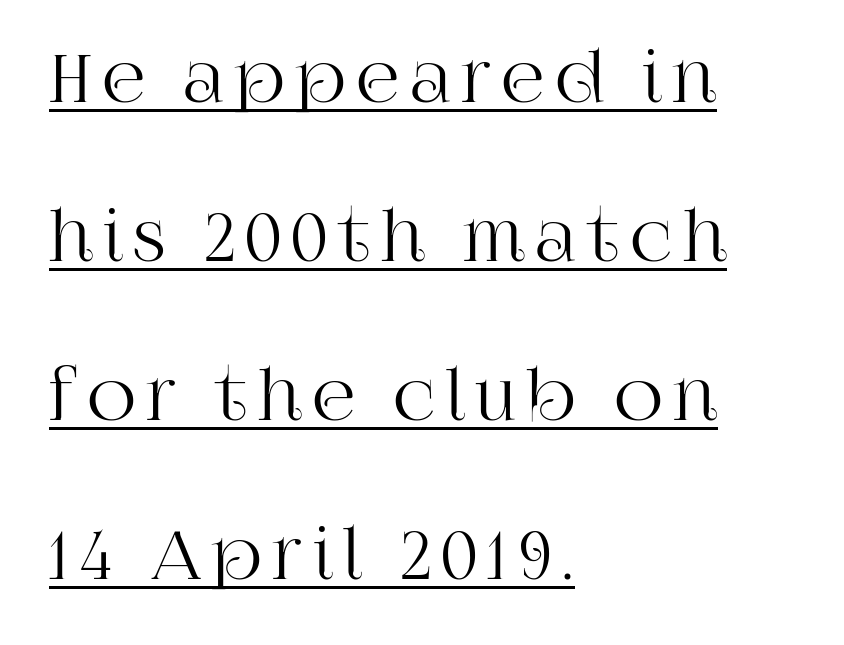
Q: Is the text italic (slanted)? A: No, it is upright.
Q: Is the typeface a serif or a sans-serif typeface? A: Serif.
Q: Is the text underlined? A: Yes.
Q: How is the paragraph aligned? A: Left-aligned.
Q: Is the spacing between lines tight, normal or loose? A: Loose.
Q: Width (condensed, normal, or wide)? A: Normal.
Q: Stroke contrast? A: High.
Q: x-height? A: Large.
Q: Monospaced? A: No.
